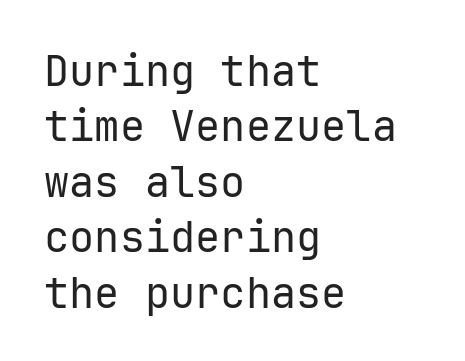
The image shows 42 px regular-weight sans-serif type, upright, monospaced; set left-aligned, normal line spacing (1.32x), normal letter spacing, not underlined; low stroke contrast and a medium x-height.
